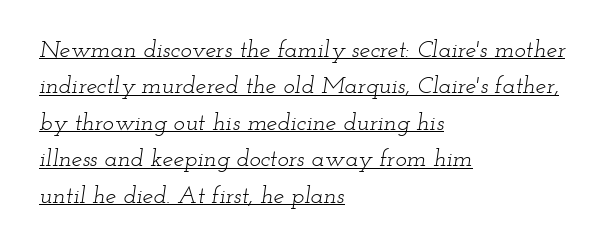
Q: Is the text bold? A: No.
Q: Is the text italic (slanted)? A: Yes, it leans right by about 12 degrees.
Q: Is the text underlined? A: Yes.
Q: How is the paragraph aligned? A: Left-aligned.
Q: Is the spacing between letters normal or unusually wide? A: Normal.
Q: Is the spacing between lines tight, normal or loose? A: Normal.
